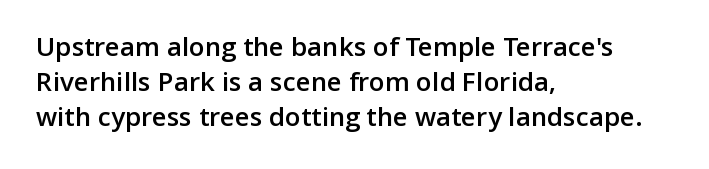
{"italic": "no", "bold": "semi", "underline": "no", "align": "left", "line_spacing": "normal", "line_spacing_ratio": 1.34, "letter_spacing": "normal", "letter_spacing_em": 0.0, "glyph_px": 26}
